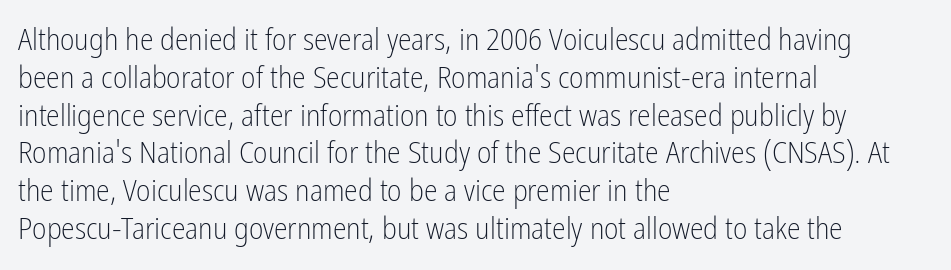
The image shows 31 px light, condensed sans-serif type, upright; set left-aligned, line spacing 1.22x, normal letter spacing, not underlined; low stroke contrast and a medium x-height.
